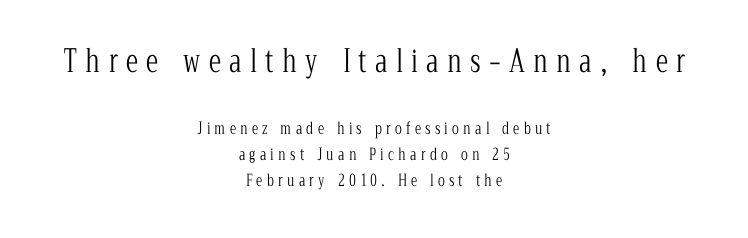
{"serif": "yes", "italic": "no", "bold": "no", "weight": "light", "width": "condensed", "stroke_contrast": "low", "x_height": "medium", "monospaced": "no", "underline": "no", "align": "center", "line_spacing": "normal", "line_spacing_ratio": 1.6, "letter_spacing": "wide", "letter_spacing_em": 0.27, "larger_block": "first", "size_ratio": 1.94, "glyph_px": 31}
